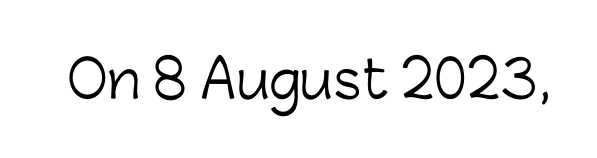
{"serif": "no", "italic": "no", "bold": "no", "weight": "light", "width": "normal", "stroke_contrast": "low", "x_height": "medium", "monospaced": "no", "underline": "no", "letter_spacing": "normal", "letter_spacing_em": 0.0, "glyph_px": 51}
